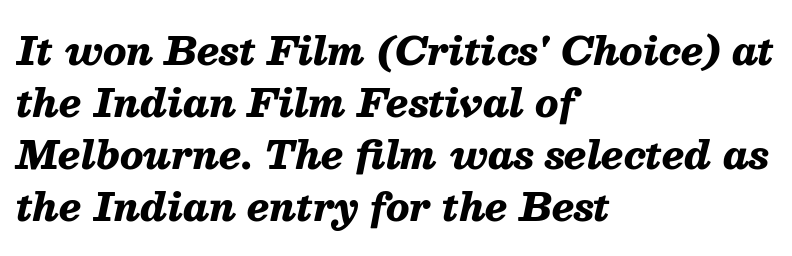
Note the varied advance widths — an 'i' is clearly narrower than an 'm'. Strokes here are thick enough to call this a true bold. Notice how the stems are inclined rather than vertical — that's the hallmark of italics. Line spacing here is normal. Standard letterfit; no display-style spreading of the glyphs.
